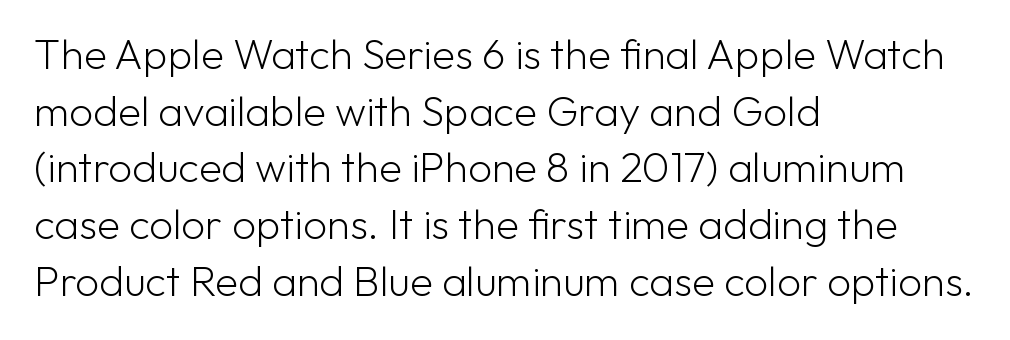
Underlining? Definitely not there. These lines are rendered in a variable-pitch font. Observe the ordinary spacing: letters are neighbours, not strangers. Leading matches the norm, producing a regular column.
